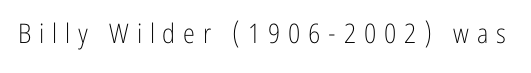
Q: Is the text bold? A: No.
Q: Is the text italic (slanted)? A: No, it is upright.
Q: Is the text underlined? A: No.
Q: Is the spacing between letters normal or unusually wide? A: Unusually wide.
